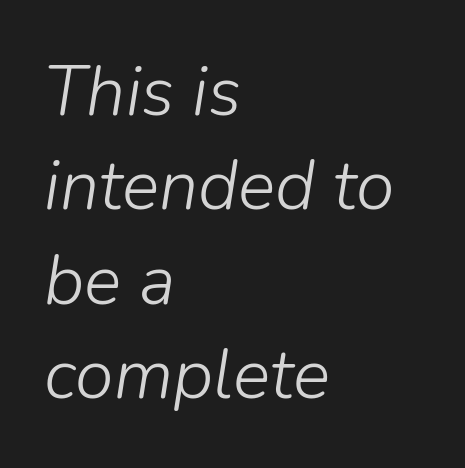
The image shows 70 px light type, italic (leaning right); set left-aligned, normal line spacing (1.35x), normal letter spacing, not underlined; low stroke contrast and a medium x-height.
